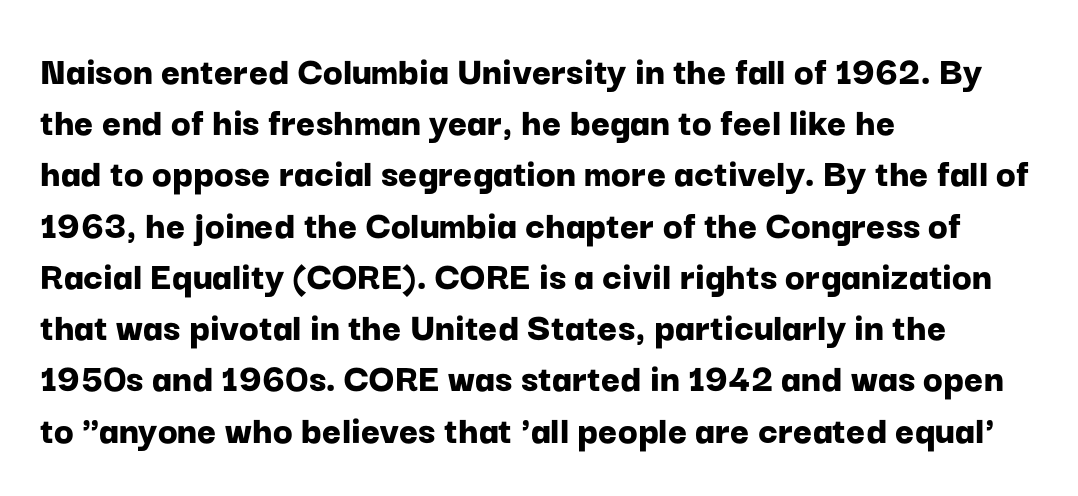
Q: Is the text bold? A: Yes.
Q: Is the text italic (slanted)? A: No, it is upright.
Q: Is the typeface a serif or a sans-serif typeface? A: Sans-serif.
Q: Is the text underlined? A: No.
Q: How is the paragraph aligned? A: Left-aligned.
Q: Is the spacing between letters normal or unusually wide? A: Normal.
Q: Is the spacing between lines tight, normal or loose? A: Normal.
Q: Width (condensed, normal, or wide)? A: Normal.
Q: Stroke contrast? A: Low.
Q: x-height? A: Medium.
Q: Monospaced? A: No.
